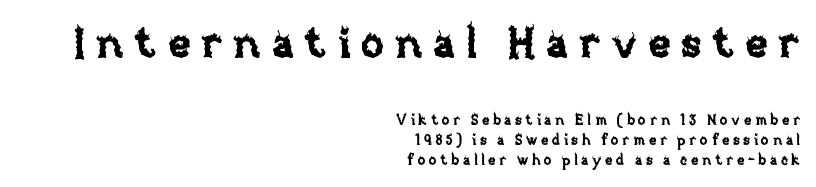
{"italic": "no", "width": "normal", "stroke_contrast": "low", "x_height": "large", "monospaced": "no", "underline": "no", "align": "right", "line_spacing": "normal", "line_spacing_ratio": 1.43, "letter_spacing": "wide", "letter_spacing_em": 0.25, "larger_block": "first", "size_ratio": 3.0, "glyph_px": 42}
